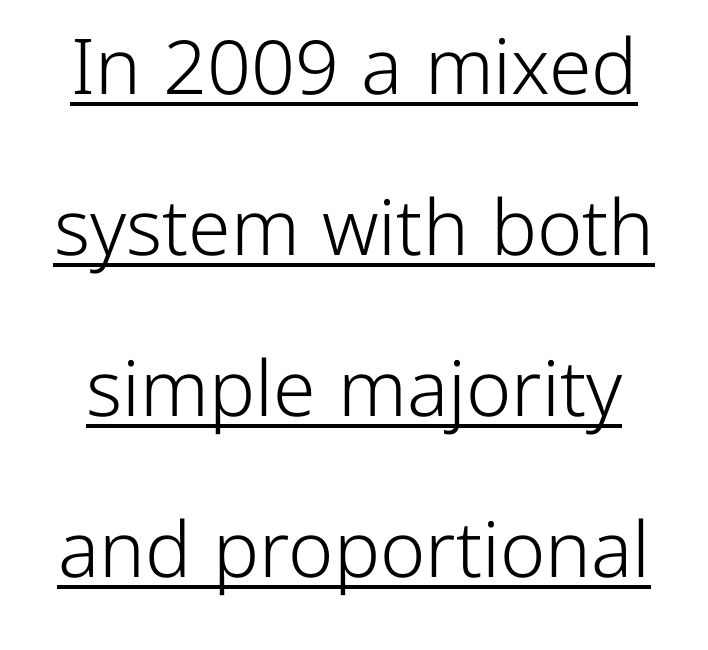
Heft: none added — not bold. Italic: no, the glyphs are upright roman. The passage shown stacks its lines with a broad gap. Look at the bottom of the vertical strokes: they stop flat, with no serifs.
